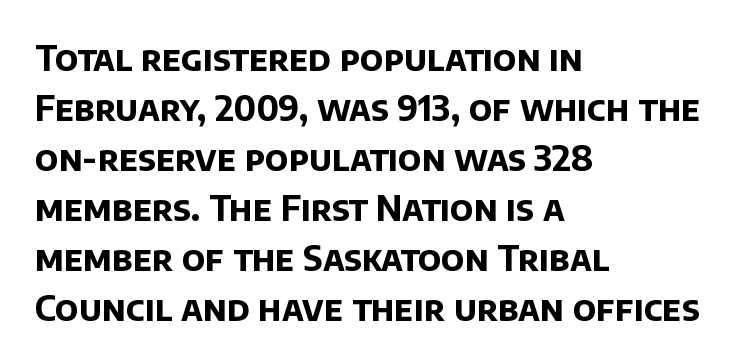
{"serif": "no", "bold": "yes", "weight": "bold", "width": "normal", "stroke_contrast": "low", "x_height": "large", "monospaced": "no", "underline": "no", "align": "left", "line_spacing": "normal", "line_spacing_ratio": 1.47, "letter_spacing": "normal", "letter_spacing_em": 0.0, "glyph_px": 34}
